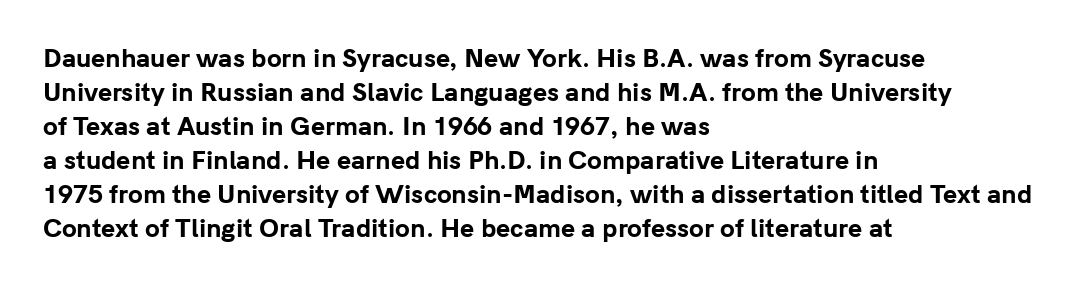
Q: Is the text bold? A: Yes.
Q: Is the text italic (slanted)? A: No, it is upright.
Q: Is the text underlined? A: No.
Q: How is the paragraph aligned? A: Left-aligned.
Q: Is the spacing between letters normal or unusually wide? A: Normal.
Q: Is the spacing between lines tight, normal or loose? A: Normal.
